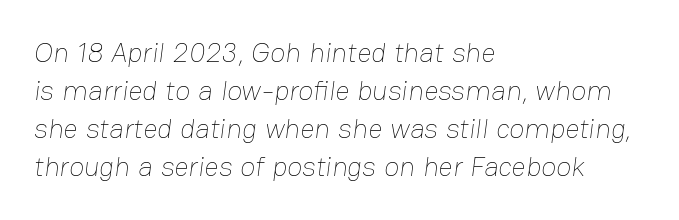
Quick note: interline space is typical. Do the characters align in a grid? No, the font is proportional. Each row of text sits above clean, open space. Heaviness? Minimal to ordinary, like unemphasized prose.
